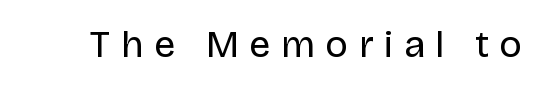
Q: Is the text bold? A: No.
Q: Is the text italic (slanted)? A: No, it is upright.
Q: Is the typeface a serif or a sans-serif typeface? A: Sans-serif.
Q: Is the text underlined? A: No.
Q: Is the spacing between letters normal or unusually wide? A: Unusually wide.
Q: Width (condensed, normal, or wide)? A: Normal.
Q: Stroke contrast? A: Low.
Q: x-height? A: Large.
Q: Monospaced? A: No.
